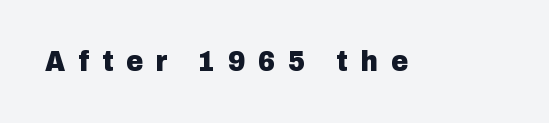
These lines carry a lot of weight — the face is fully bold. Check under the words: just untouched page. Italic: no, the glyphs are upright roman. The line texture is sparse and dotted thanks to wide tracking.
